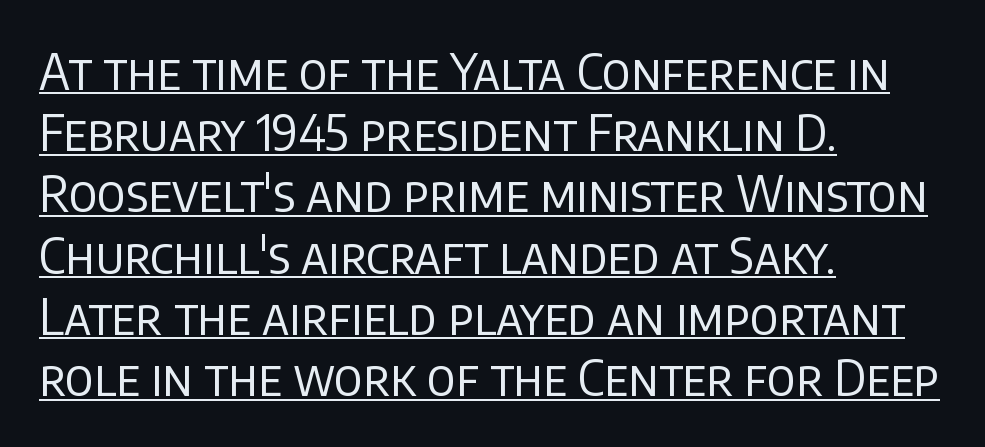
The image shows 49 px regular-weight sans-serif type, upright; set left-aligned, normal line spacing (1.25x), normal letter spacing, underlined; low stroke contrast and a large x-height.
